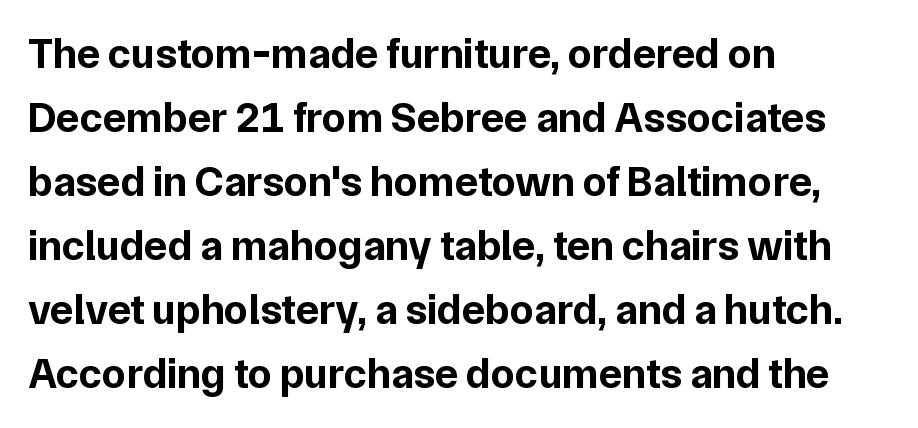
The image shows 43 px bold sans-serif type, upright; set left-aligned, normal line spacing (1.49x), normal letter spacing, not underlined; low stroke contrast and a medium x-height.
